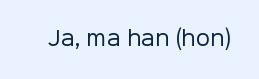
{"italic": "no", "bold": "no", "underline": "no", "letter_spacing": "normal", "letter_spacing_em": 0.0, "glyph_px": 20}
